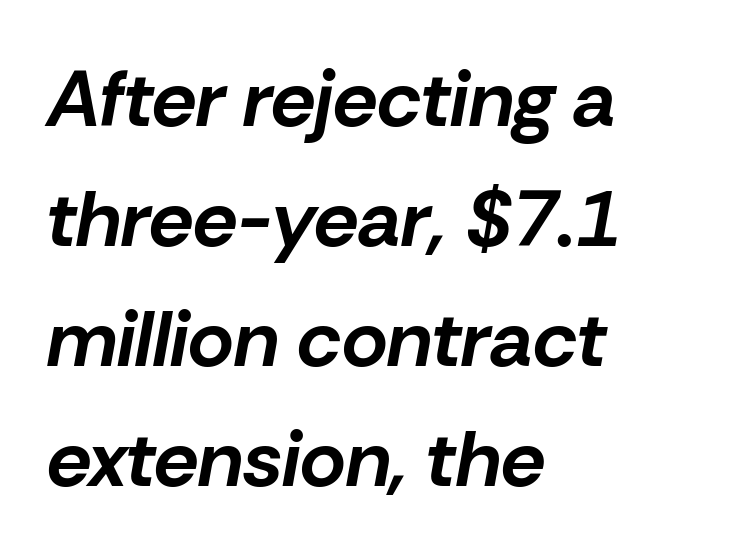
{"italic": "yes", "lean": "right", "slant_degrees": 10, "bold": "yes", "weight": "bold", "width": "normal", "stroke_contrast": "low", "x_height": "medium", "monospaced": "no", "underline": "no", "align": "left", "line_spacing": "normal", "line_spacing_ratio": 1.52, "letter_spacing": "normal", "letter_spacing_em": 0.0, "glyph_px": 79}
